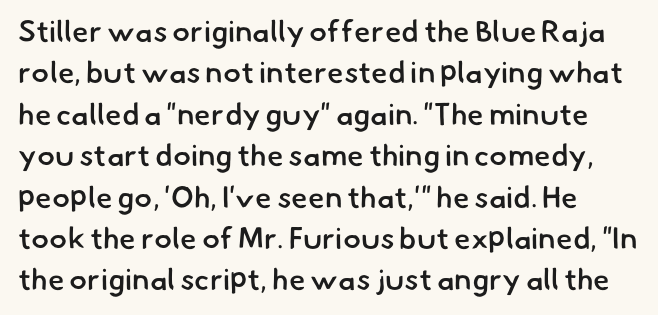
Q: Is the text bold? A: Semi-bold.
Q: Is the typeface a serif or a sans-serif typeface? A: Sans-serif.
Q: Is the text underlined? A: No.
Q: Is the spacing between letters normal or unusually wide? A: Normal.
Q: Is the spacing between lines tight, normal or loose? A: Normal.
Q: Width (condensed, normal, or wide)? A: Normal.
Q: Stroke contrast? A: Low.
Q: x-height? A: Small.
Q: Monospaced? A: No.
